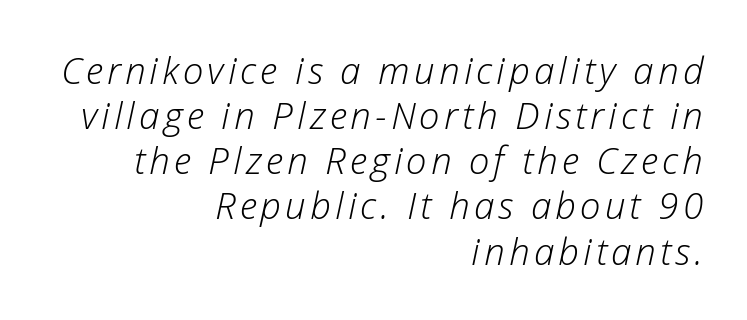
Q: Is the text bold? A: No.
Q: Is the text italic (slanted)? A: Yes, it leans right by about 12 degrees.
Q: Is the text underlined? A: No.
Q: How is the paragraph aligned? A: Right-aligned.
Q: Width (condensed, normal, or wide)? A: Normal.
Q: Stroke contrast? A: Low.
Q: x-height? A: Medium.
Q: Monospaced? A: No.
